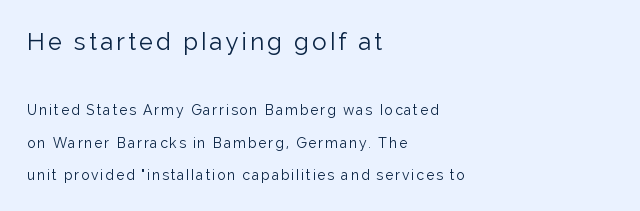
The image shows 24 px text type, upright; set left-aligned, loose line spacing (2.3x), not underlined; the first (top) block is 1.71x larger.
